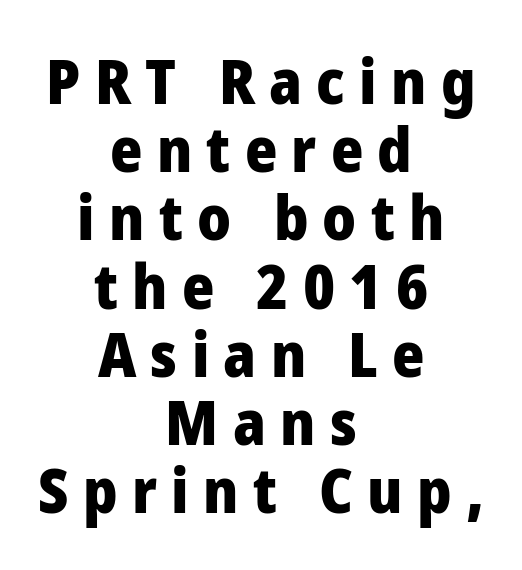
Q: Is the text bold? A: Yes.
Q: Is the text italic (slanted)? A: No, it is upright.
Q: Is the typeface a serif or a sans-serif typeface? A: Sans-serif.
Q: Is the text underlined? A: No.
Q: How is the paragraph aligned? A: Centered.
Q: Is the spacing between letters normal or unusually wide? A: Unusually wide.
Q: Is the spacing between lines tight, normal or loose? A: Tight.
Q: Width (condensed, normal, or wide)? A: Normal.
Q: Stroke contrast? A: Low.
Q: x-height? A: Medium.
Q: Monospaced? A: No.
